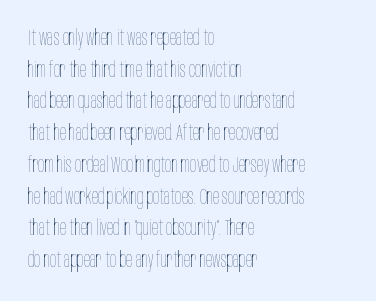
Q: Is the text bold? A: No.
Q: Is the text italic (slanted)? A: No, it is upright.
Q: Is the text underlined? A: No.
Q: How is the paragraph aligned? A: Left-aligned.
Q: Is the spacing between letters normal or unusually wide? A: Normal.
Q: Is the spacing between lines tight, normal or loose? A: Normal.
